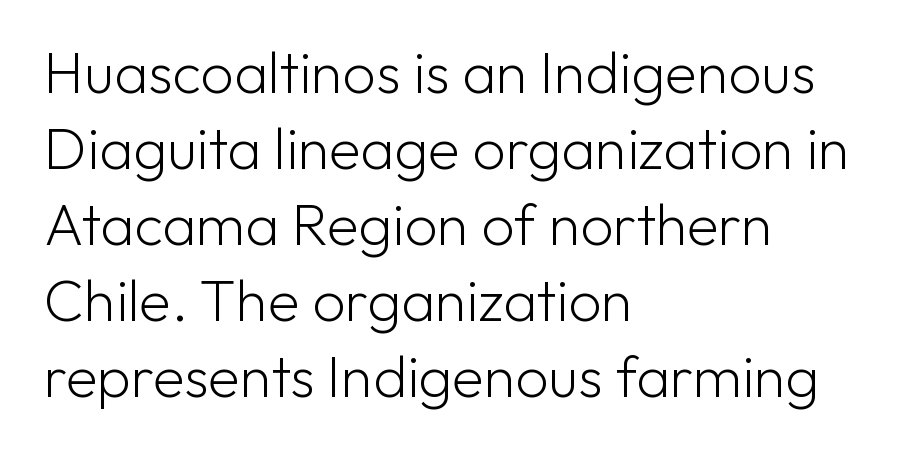
These lines are rendered in a variable-pitch font. The tracking reads as untouched default to a designer's eye. The gap between lines stays unmarked. Check where the strokes stop: nothing finishes them off — pure sans. Interline gaps are of average width in this sample.
